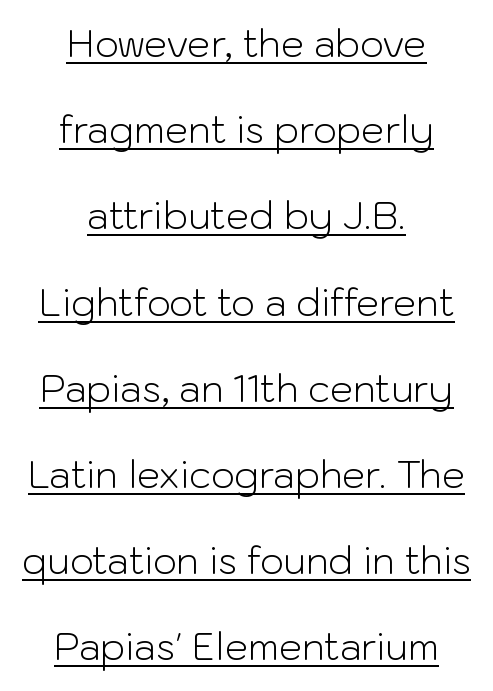
The letters advance in unequal steps, a hallmark of proportional type. The glyphs in this specimen are sans serif. Does a line run under the words? Yes, clearly. A centered setting, common on invitations and titles, is used for this passage. Spacing between characters is what you'd get straight out of the box.
